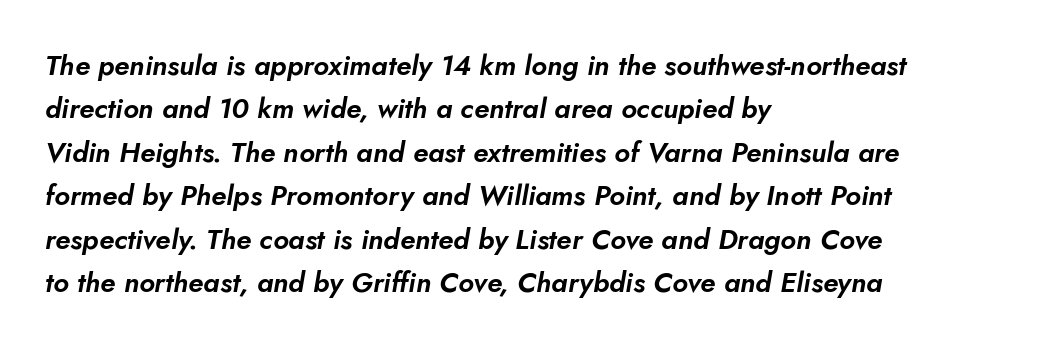
The image shows 28 px text type, italic (leaning right); set left-aligned, normal line spacing (1.55x), normal letter spacing, not underlined; low stroke contrast and a small x-height.
